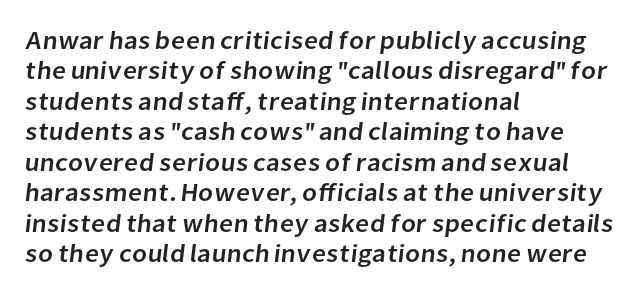
Q: Is the text underlined? A: No.
Q: How is the paragraph aligned? A: Left-aligned.
Q: Is the spacing between letters normal or unusually wide? A: Normal.
